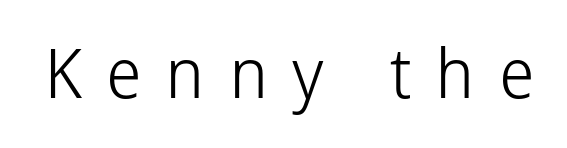
{"serif": "no", "italic": "no", "bold": "no", "weight": "light", "width": "normal", "stroke_contrast": "low", "x_height": "medium", "monospaced": "no", "underline": "no", "letter_spacing": "wide", "letter_spacing_em": 0.35, "glyph_px": 69}
